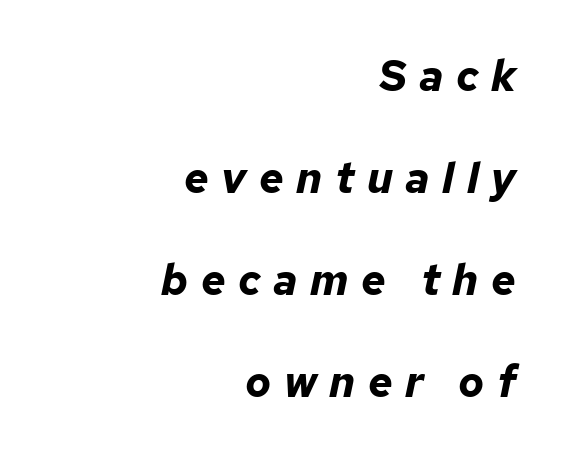
Letter spacing: wide. Is the block centered? No — it sits flush against the right margin. There's an unmistakable incline to the writing here. Heft: maximum for text — a bold.
